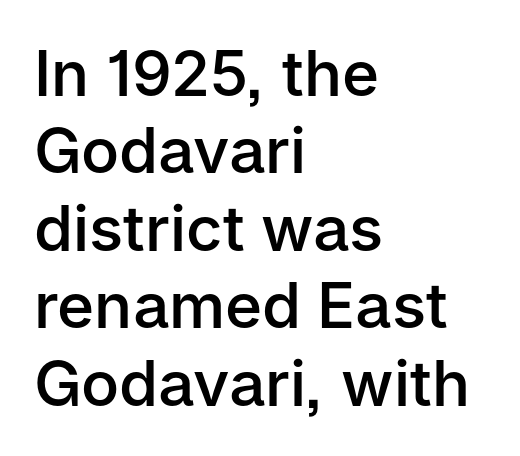
The image shows 63 px semibold sans-serif type, upright; set left-aligned, line spacing 1.23x, normal letter spacing, not underlined; low stroke contrast and a medium x-height.
